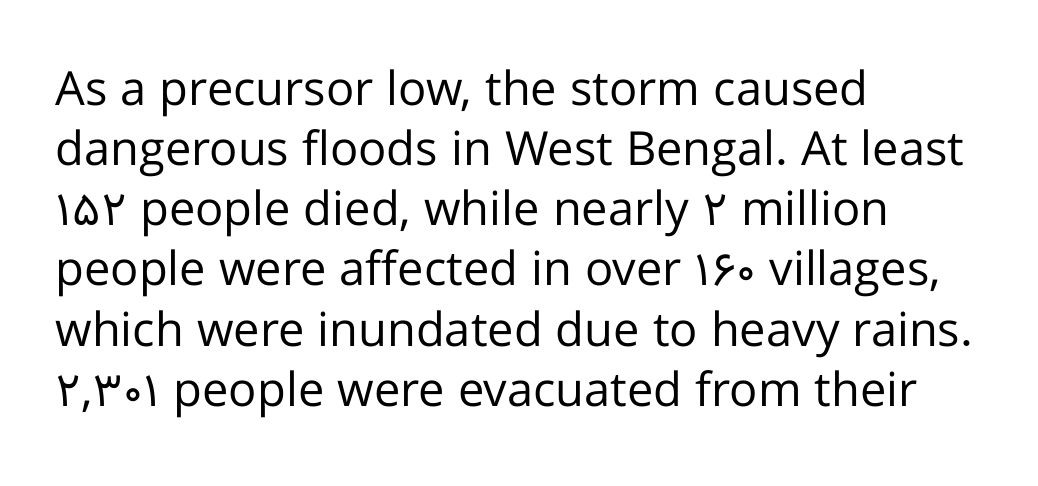
{"serif": "no", "italic": "no", "bold": "no", "weight": "regular", "width": "normal", "stroke_contrast": "low", "x_height": "medium", "monospaced": "no", "underline": "no", "align": "left", "line_spacing": "normal", "line_spacing_ratio": 1.28, "letter_spacing": "normal", "letter_spacing_em": 0.0, "glyph_px": 47}
